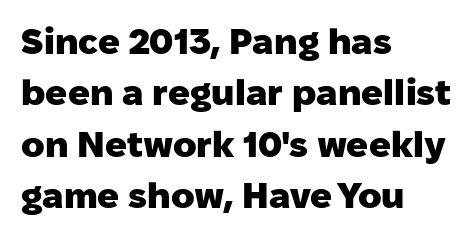
The image shows 36 px heavy sans-serif type, upright; set left-aligned, normal line spacing (1.43x), normal letter spacing, not underlined; low stroke contrast and a medium x-height.
